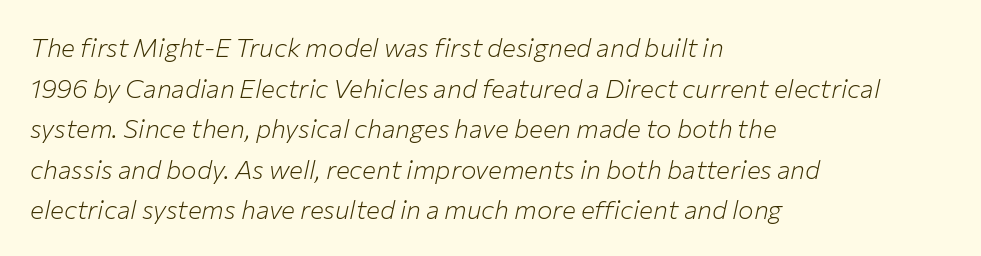
{"italic": "yes", "lean": "right", "slant_degrees": 12, "bold": "no", "underline": "no", "align": "left", "line_spacing": "normal", "line_spacing_ratio": 1.56, "letter_spacing": "normal", "letter_spacing_em": 0.0, "glyph_px": 26}
